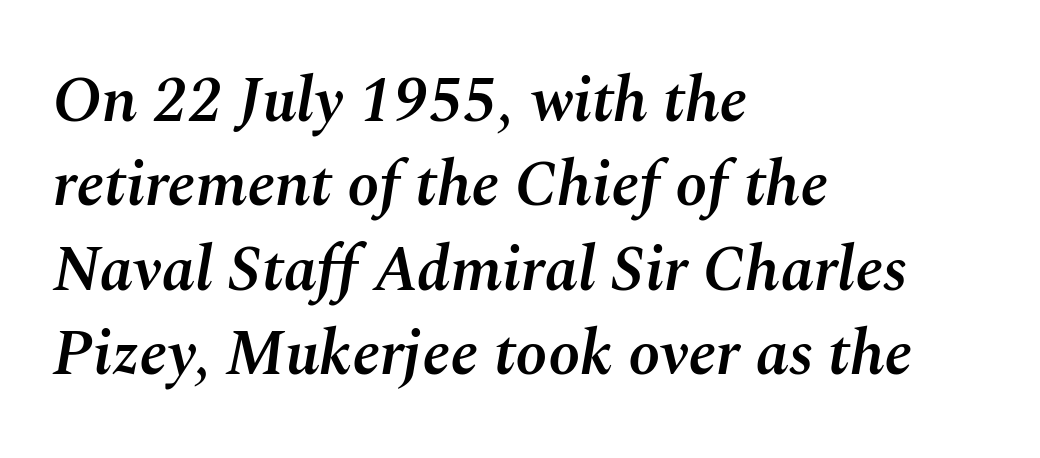
The image shows 64 px semibold type, italic (leaning right); set left-aligned, normal line spacing (1.32x), normal letter spacing, not underlined; medium stroke contrast and a medium x-height.
